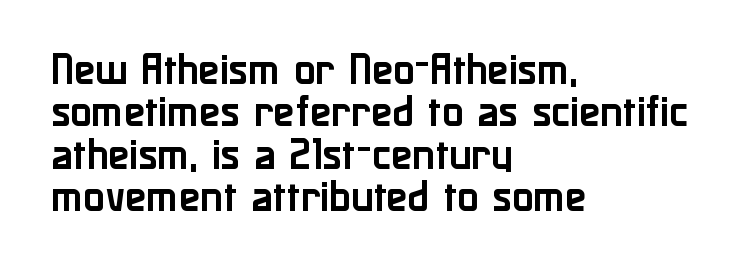
Q: Is the text italic (slanted)? A: No, it is upright.
Q: Is the typeface a serif or a sans-serif typeface? A: Sans-serif.
Q: Is the text underlined? A: No.
Q: How is the paragraph aligned? A: Left-aligned.
Q: Is the spacing between letters normal or unusually wide? A: Normal.
Q: Width (condensed, normal, or wide)? A: Normal.
Q: Stroke contrast? A: Low.
Q: x-height? A: Medium.
Q: Monospaced? A: No.
